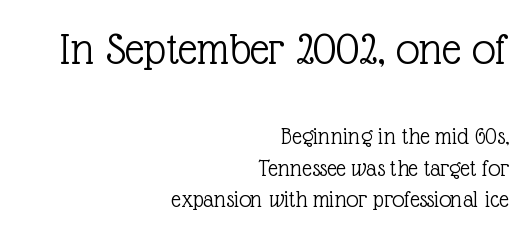
The image shows 47 px light serif type, upright; set right-aligned, normal line spacing (1.31x), normal letter spacing, not underlined; the first (top) block is 1.96x larger; a medium x-height.
